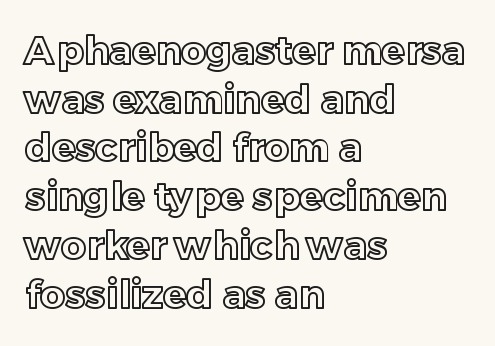
The foot of each line stays bare and open. Caption: multi-line text, flush left, ragged right. Italic? Not at all — the glyphs are vertical. Spacing verdict: proportional, widths tailored to each character.
